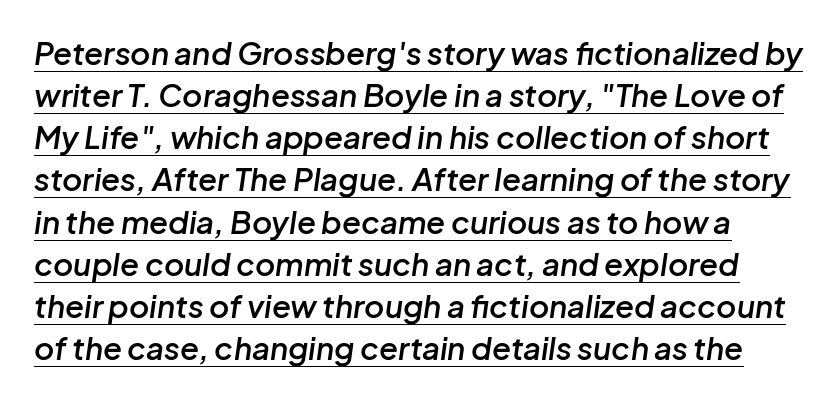
{"italic": "yes", "lean": "right", "slant_degrees": 8, "bold": "semi", "weight": "semibold", "width": "normal", "stroke_contrast": "low", "x_height": "medium", "monospaced": "no", "underline": "yes", "line_spacing": "normal", "line_spacing_ratio": 1.36, "letter_spacing": "normal", "letter_spacing_em": 0.0, "glyph_px": 31}
